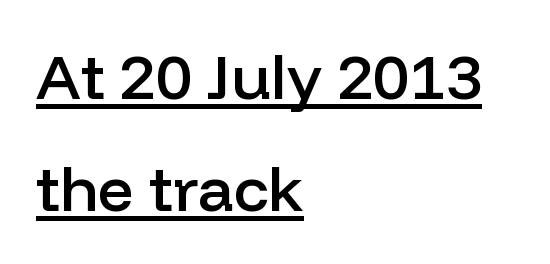
{"serif": "no", "italic": "no", "bold": "semi", "weight": "semibold", "width": "normal", "stroke_contrast": "low", "x_height": "medium", "monospaced": "no", "underline": "yes", "align": "left", "line_spacing_ratio": 1.78, "letter_spacing": "normal", "letter_spacing_em": 0.0, "glyph_px": 63}
